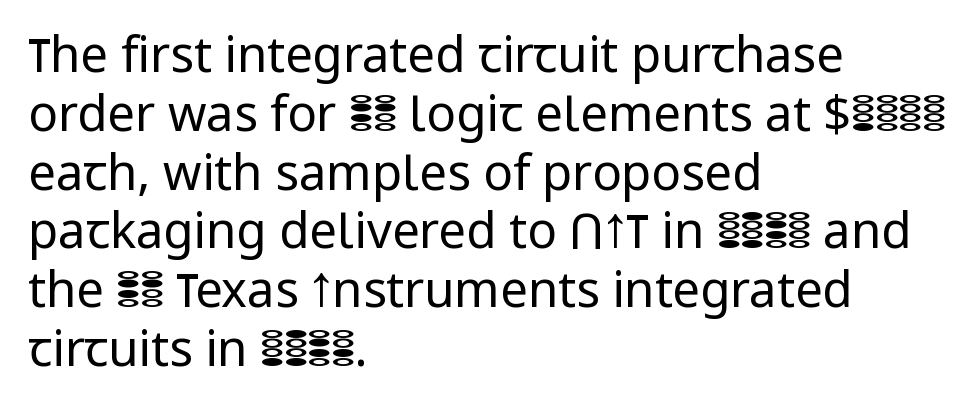
Each letter's strokes conclude bluntly, with no projecting serifs. This rendering leaves character spacing at its baseline value. You can tell it's not italic because the verticals are truly vertical. This sample is left-justified, so line endings fall wherever the words run out. Vertical stems look standard width or narrower in stroke.
